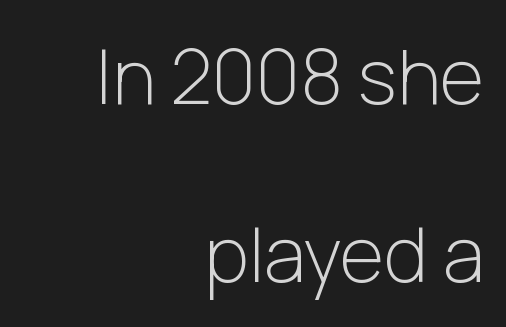
{"serif": "no", "italic": "no", "bold": "no", "weight": "light", "width": "normal", "stroke_contrast": "low", "x_height": "medium", "monospaced": "no", "underline": "no", "align": "right", "line_spacing": "loose", "line_spacing_ratio": 2.34, "letter_spacing": "normal", "letter_spacing_em": 0.0, "glyph_px": 76}
